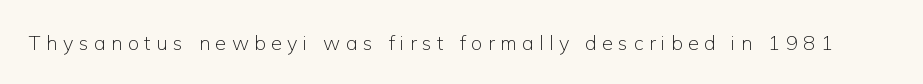
The words here are not underlined. This sample uses expanded letter spacing, leaving extra air between glyphs. The lettering stays uniformly vertical, giving the passage a roman look. The characters are drawn with everyday or finer stroke widths.
